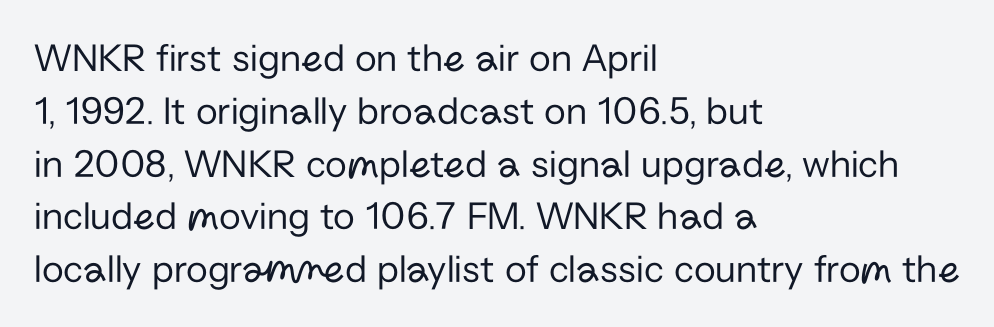
The image shows 40 px regular-weight sans-serif type, upright; set left-aligned, normal line spacing (1.32x), normal letter spacing, not underlined; low stroke contrast and a medium x-height.
